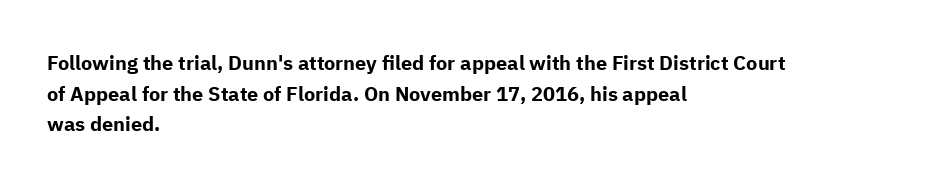
Q: Is the text bold? A: Yes.
Q: Is the text italic (slanted)? A: No, it is upright.
Q: Is the text underlined? A: No.
Q: How is the paragraph aligned? A: Left-aligned.
Q: Is the spacing between letters normal or unusually wide? A: Normal.
Q: Is the spacing between lines tight, normal or loose? A: Normal.
